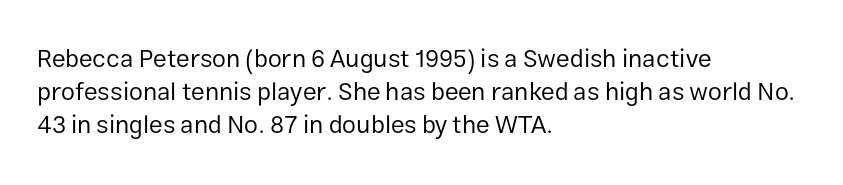
The setting favours the left margin, as ordinary paragraphs usually do. The letters stand upright; this is a roman face. Does the leading feel generous? No, just average. The passage shown has conventional tracking throughout. Each stroke keeps to a modest, everyday thickness or less.
